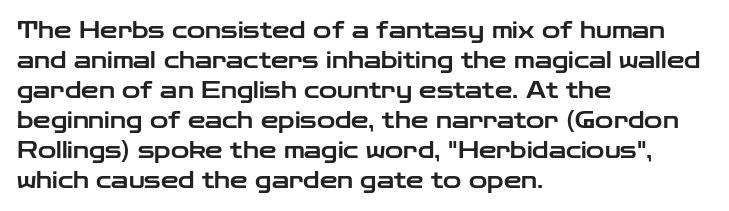
Q: Is the text italic (slanted)? A: No, it is upright.
Q: Is the text underlined? A: No.
Q: How is the paragraph aligned? A: Left-aligned.
Q: Is the spacing between letters normal or unusually wide? A: Normal.
Q: Is the spacing between lines tight, normal or loose? A: Normal.
